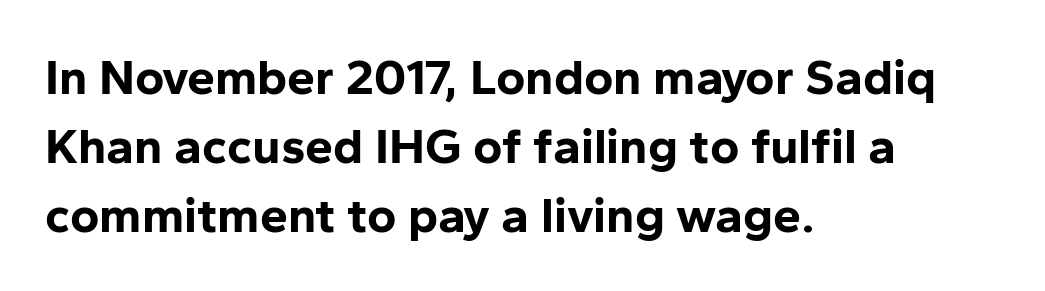
{"serif": "no", "italic": "no", "bold": "yes", "weight": "bold", "width": "normal", "stroke_contrast": "low", "x_height": "medium", "monospaced": "no", "underline": "no", "align": "left", "line_spacing": "normal", "line_spacing_ratio": 1.38, "letter_spacing": "normal", "letter_spacing_em": 0.0, "glyph_px": 50}
